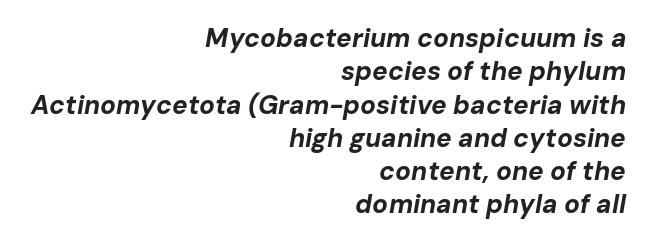
The type is set solid horizontally, with unmodified tracking. These lines were composed using italics. Short and long lines alike share a common ending point at right. One glance says typical: line gaps are just what's usual.
